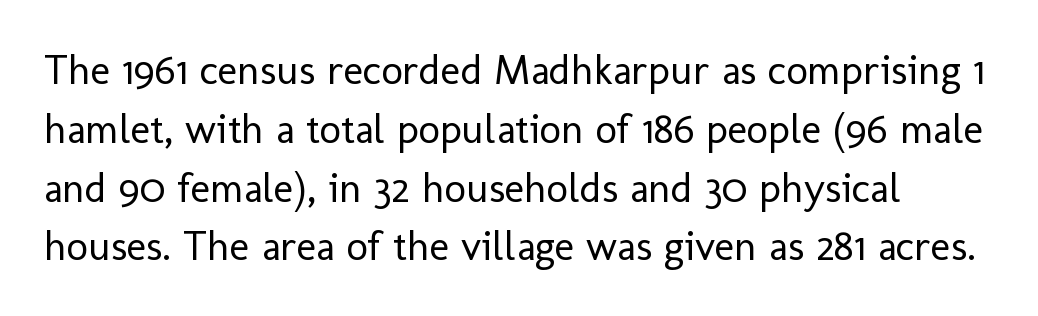
The image shows 42 px regular-weight sans-serif type, upright; set normal line spacing (1.4x), normal letter spacing, not underlined; low stroke contrast and a medium x-height.
